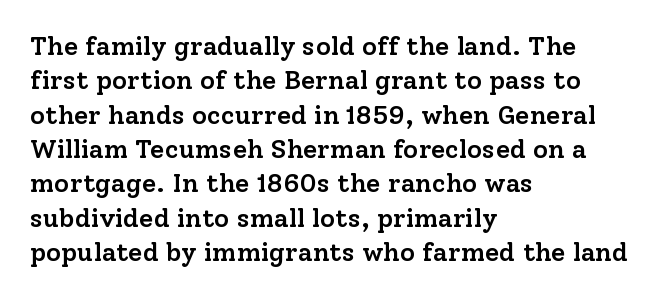
Where is the straight margin? On the left. Short note: letters normally spaced. Lines of text with bare space underneath. On the weight axis this lands at semibold, roughly 600. The passage shown stacks its lines at a standard gap.
